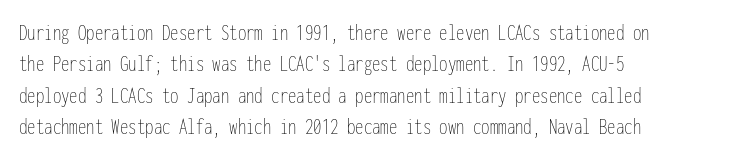
Q: Is the text bold? A: No.
Q: Is the text italic (slanted)? A: No, it is upright.
Q: Is the text underlined? A: No.
Q: How is the paragraph aligned? A: Left-aligned.
Q: Is the spacing between letters normal or unusually wide? A: Normal.
Q: Is the spacing between lines tight, normal or loose? A: Normal.
